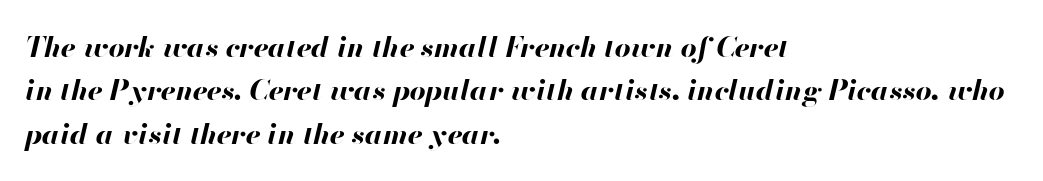
The image shows 28 px bold type, italic (leaning right); set left-aligned, normal line spacing (1.55x), normal letter spacing, not underlined; high stroke contrast and a small x-height.
